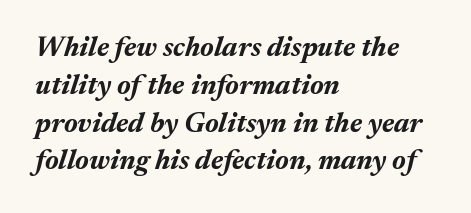
Q: Is the text bold? A: Yes.
Q: Is the text italic (slanted)? A: Yes, it leans right by about 17 degrees.
Q: Is the text underlined? A: No.
Q: How is the paragraph aligned? A: Left-aligned.
Q: Is the spacing between letters normal or unusually wide? A: Normal.
Q: Is the spacing between lines tight, normal or loose? A: Normal.
Q: Width (condensed, normal, or wide)? A: Normal.
Q: Stroke contrast? A: Medium.
Q: x-height? A: Medium.
Q: Monospaced? A: No.
